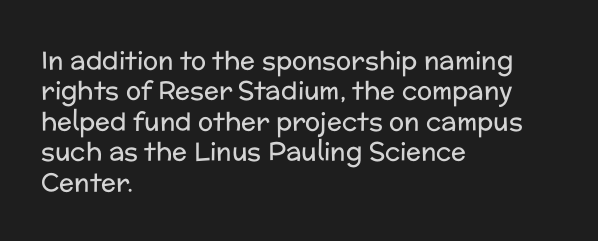
{"italic": "no", "bold": "no", "underline": "no", "align": "left", "line_spacing_ratio": 1.22, "letter_spacing": "normal", "letter_spacing_em": 0.0, "glyph_px": 25}
